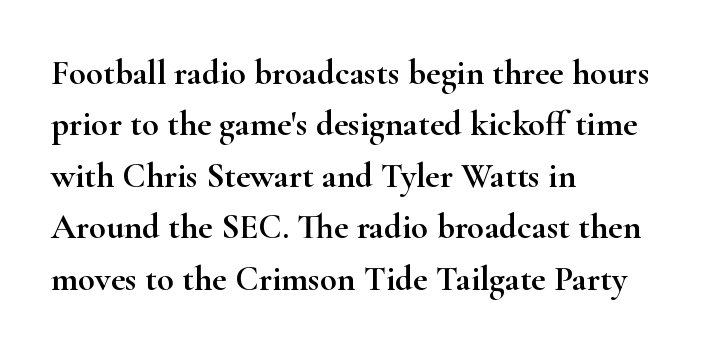
Q: Is the text italic (slanted)? A: No, it is upright.
Q: Is the typeface a serif or a sans-serif typeface? A: Serif.
Q: Is the text underlined? A: No.
Q: How is the paragraph aligned? A: Left-aligned.
Q: Is the spacing between letters normal or unusually wide? A: Normal.
Q: Is the spacing between lines tight, normal or loose? A: Normal.
Q: Width (condensed, normal, or wide)? A: Wide.
Q: Stroke contrast? A: High.
Q: x-height? A: Small.
Q: Monospaced? A: No.
